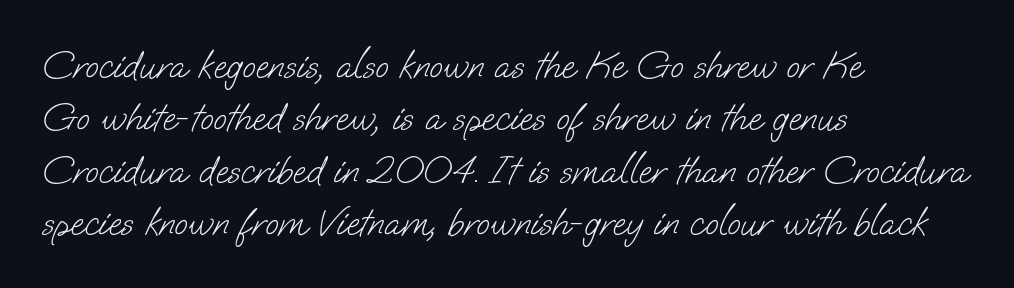
The passage is arranged the way most books set body copy — flush left. The face used here is proportionally spaced, like ordinary book or web type. This rendering employs a face without finishing strokes, i.e., a sans-serif. Whoever set this chose a conventional vertical rhythm. A light-to-regular cut is what we see here. The words here are not underlined.
